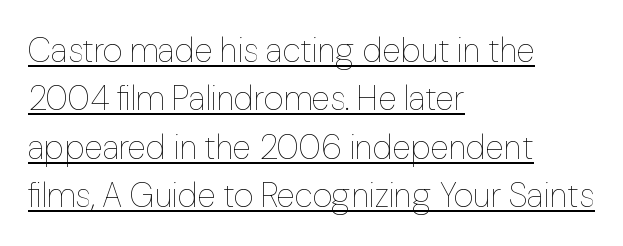
In terms of posture, this sample is upright. This is not heavy type; no bold has been used. Look at the tracking — it's just the regular setting, nothing added. These lines are set flush left with a ragged right edge. The designer left line spacing at the default.
